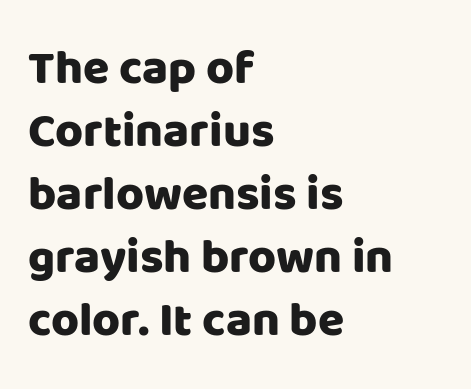
The image shows 48 px sans-serif type, upright; set left-aligned, normal line spacing (1.31x), normal letter spacing, not underlined; low stroke contrast and a large x-height.
